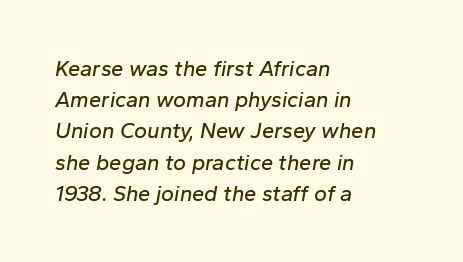
The image shows 22 px text type, italic (leaning right); set left-aligned, normal line spacing (1.42x), normal letter spacing, not underlined.
